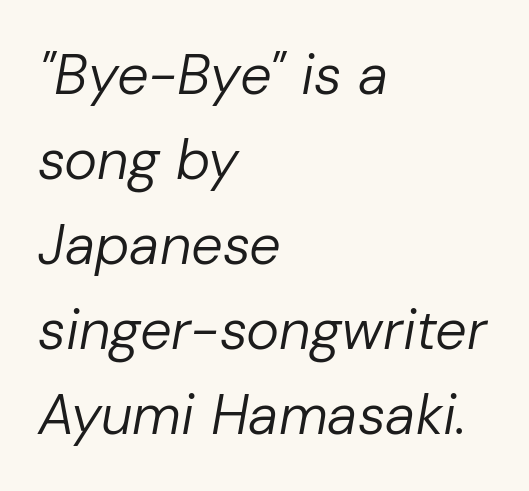
The image shows 56 px regular-weight type, italic (leaning right); set left-aligned, normal line spacing (1.52x), normal letter spacing, not underlined; low stroke contrast and a medium x-height.
